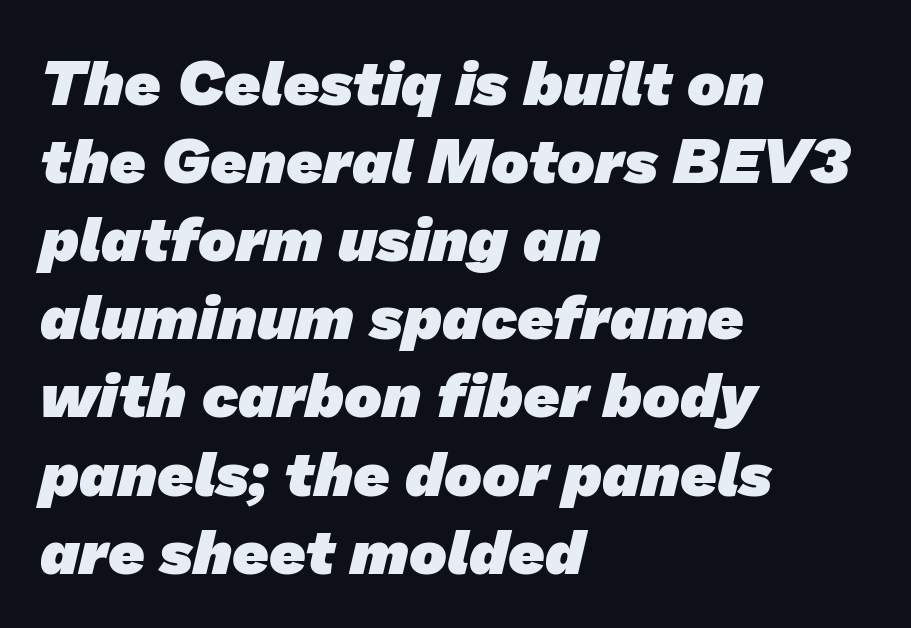
The image shows 63 px heavy sans-serif type; set left-aligned, line spacing 1.24x, normal letter spacing, not underlined; low stroke contrast and a medium x-height.
